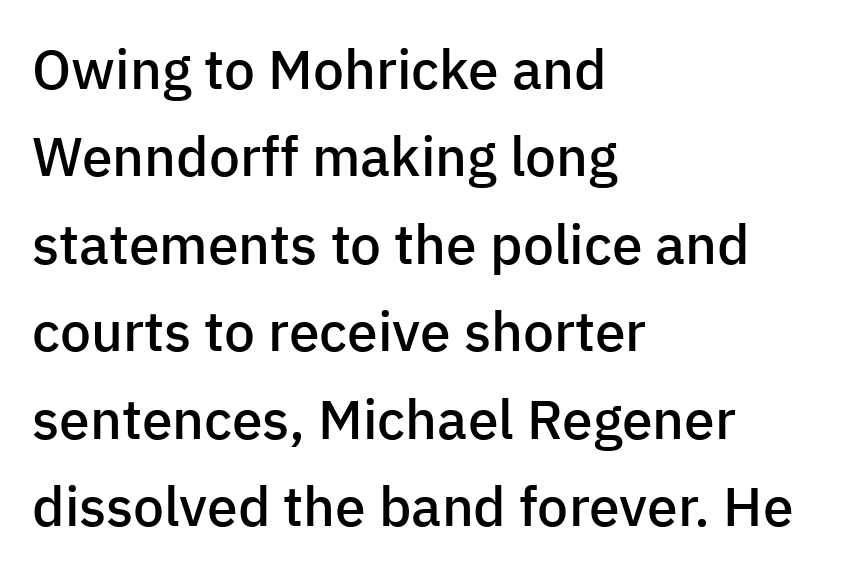
Q: Is the text bold? A: Semi-bold.
Q: Is the text italic (slanted)? A: No, it is upright.
Q: Is the typeface a serif or a sans-serif typeface? A: Sans-serif.
Q: Is the text underlined? A: No.
Q: How is the paragraph aligned? A: Left-aligned.
Q: Is the spacing between letters normal or unusually wide? A: Normal.
Q: Is the spacing between lines tight, normal or loose? A: Normal.
Q: Width (condensed, normal, or wide)? A: Normal.
Q: Stroke contrast? A: Low.
Q: x-height? A: Medium.
Q: Monospaced? A: No.
